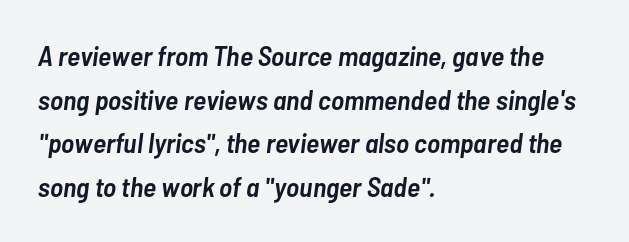
Look at the tracking — it's just the regular setting, nothing added. Character widths vary here, with narrow letters taking less room than wide ones. Reading down the column, the eye jumps a familiar distance to each next line. Rule under the text: the space is simply empty. This rendering uses left alignment, leaving the right contour irregular.
